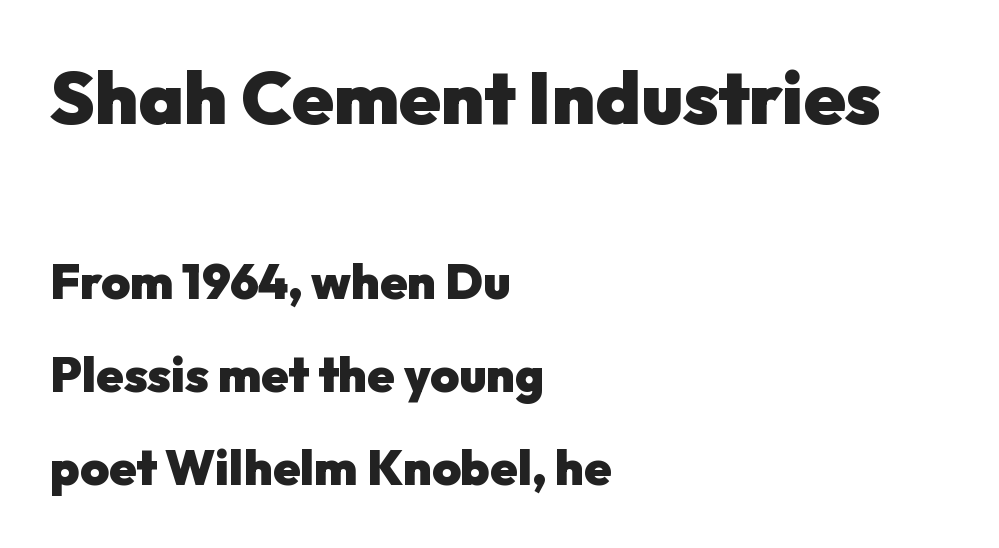
You could not count columns in this text — the font is proportionally spaced. Each new line begins a long way beneath the previous one. Descender tails drop into unmarked territory. Of the two passages, the one on top uses the larger point size. The face used here has the dense, thick strokes of a bold. The lines are quadded left.
